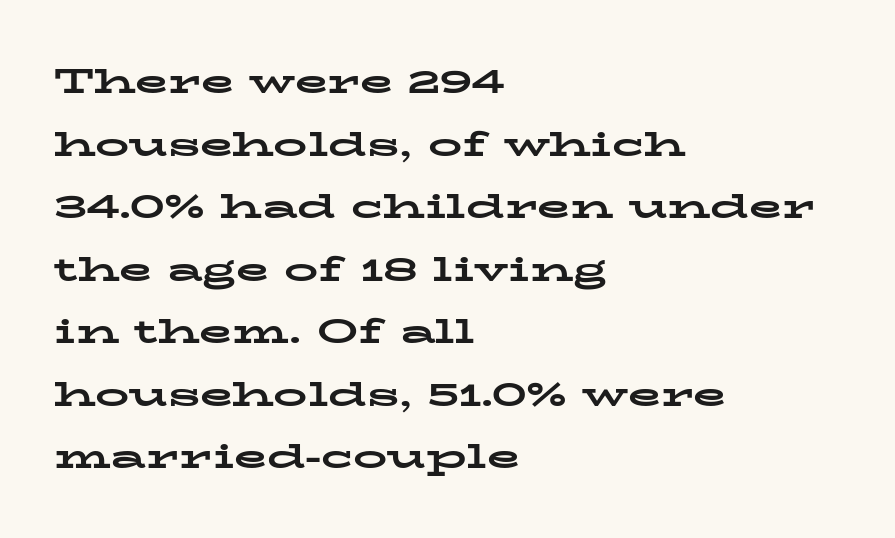
{"serif": "yes", "italic": "no", "bold": "yes", "weight": "bold", "width": "wide", "stroke_contrast": "low", "x_height": "medium", "monospaced": "no", "underline": "no", "align": "left", "line_spacing_ratio": 1.84, "letter_spacing": "normal", "letter_spacing_em": 0.0, "glyph_px": 34}
